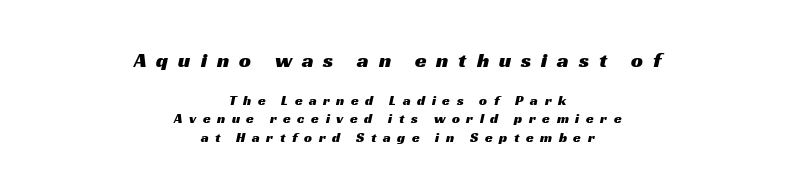
Line spacing here is normal. Check the space under the baseline: it is left empty. A typesetter would call this heavily tracked-out type. Reading down the block, each line starts at a different indent, mirrored at its end.
